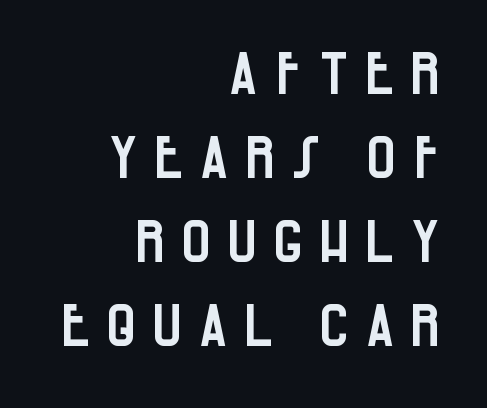
The image shows 58 px condensed sans-serif type, upright; set right-aligned, normal line spacing (1.45x), unusually wide letter spacing (+0.23 em), not underlined; low stroke contrast and a large x-height.
